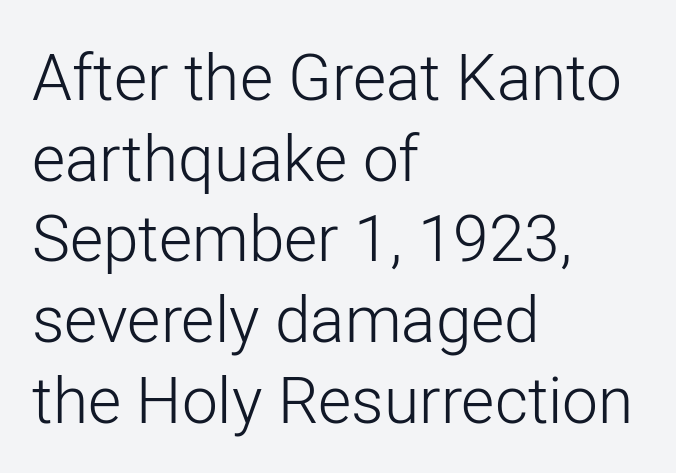
Q: Is the text bold? A: No.
Q: Is the text italic (slanted)? A: No, it is upright.
Q: Is the typeface a serif or a sans-serif typeface? A: Sans-serif.
Q: Is the text underlined? A: No.
Q: How is the paragraph aligned? A: Left-aligned.
Q: Is the spacing between letters normal or unusually wide? A: Normal.
Q: Is the spacing between lines tight, normal or loose? A: Normal.
Q: Width (condensed, normal, or wide)? A: Normal.
Q: Stroke contrast? A: Low.
Q: x-height? A: Medium.
Q: Monospaced? A: No.
